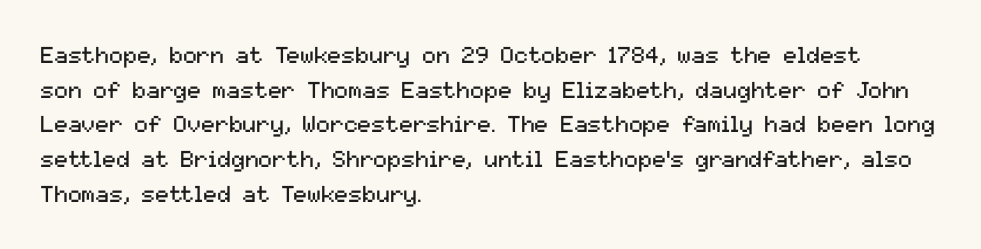
Q: Is the text bold? A: No.
Q: Is the text italic (slanted)? A: No, it is upright.
Q: Is the text underlined? A: No.
Q: How is the paragraph aligned? A: Left-aligned.
Q: Is the spacing between letters normal or unusually wide? A: Normal.
Q: Is the spacing between lines tight, normal or loose? A: Normal.
